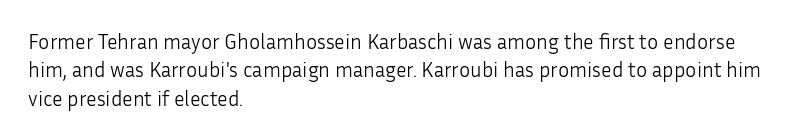
Evenly set lines give the paragraph a standard silhouette. Students, note that the glyphs here touch the page at normal intervals. In terms of posture, this sample is upright. Typeset ragged right — the left edge is the straight one.
